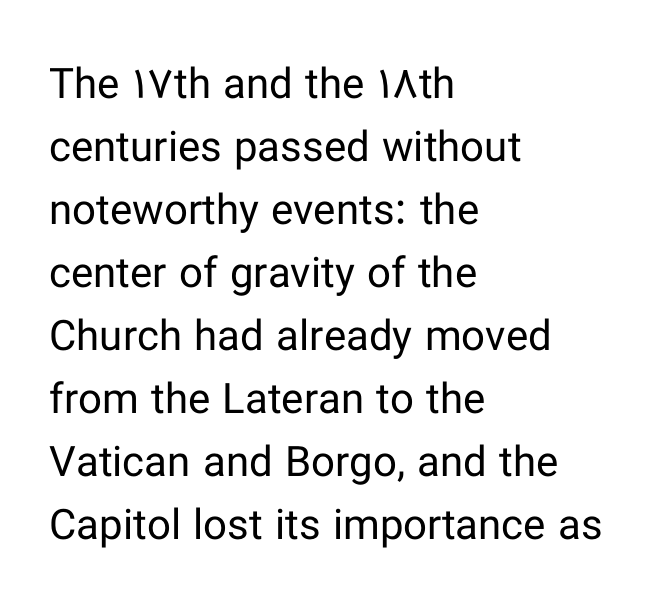
The image shows 42 px regular-weight sans-serif type, upright; set left-aligned, normal line spacing (1.5x), normal letter spacing, not underlined; low stroke contrast and a medium x-height.
